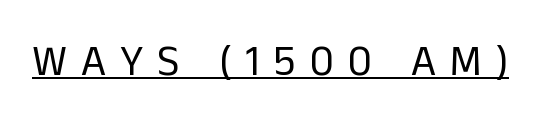
Note the varied advance widths — an 'i' is clearly narrower than an 'm'. Letters have the restrained weight of plain body copy at most. The sample's only ornament is a line tracing under the words. A roman cut, with each character standing at attention. Short note: letters widely spaced. The glyphs in this specimen are sans serif.
